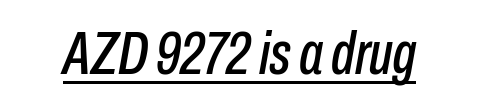
Does a line run under the words? Yes, clearly. The specimen reads as italic at a glance. In terms of letterspacing, this is plain default setting. Proportional: the letters do not fall into vertical columns.
